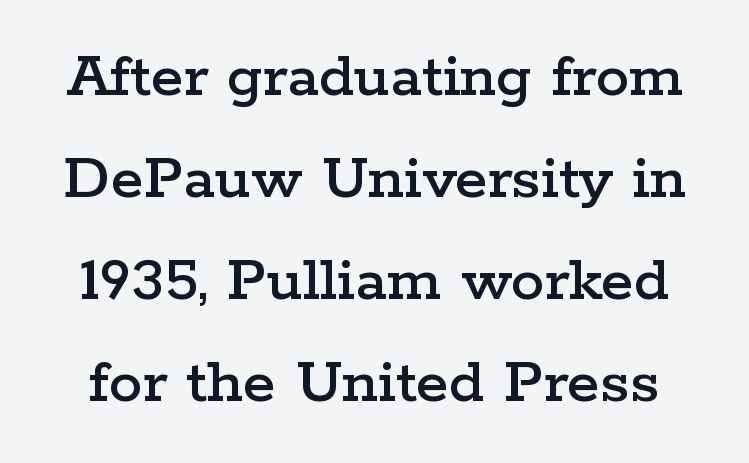
One glance says typical: line gaps are just what's usual. The lettering stays uniformly vertical, giving the passage a roman look. The passage shown is typed in a proportional face where columns would drift. The glyphs are unaccompanied by any horizontal stroke below them. Observe the ordinary spacing: letters are neighbours, not strangers.
